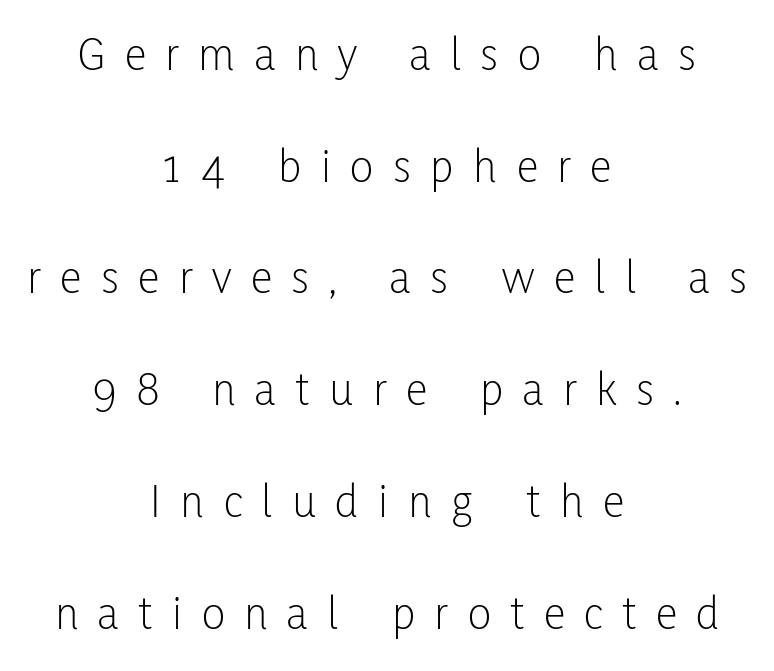
Q: Is the text bold? A: No.
Q: Is the text italic (slanted)? A: No, it is upright.
Q: Is the typeface a serif or a sans-serif typeface? A: Sans-serif.
Q: Is the text underlined? A: No.
Q: How is the paragraph aligned? A: Centered.
Q: Is the spacing between letters normal or unusually wide? A: Unusually wide.
Q: Is the spacing between lines tight, normal or loose? A: Loose.
Q: Width (condensed, normal, or wide)? A: Condensed.
Q: Stroke contrast? A: Low.
Q: x-height? A: Medium.
Q: Monospaced? A: No.
